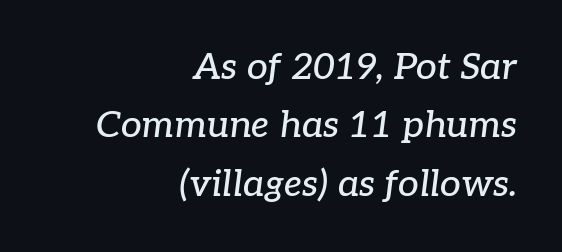
{"serif": "yes", "italic": "yes", "lean": "right", "slant_degrees": 7, "width": "normal", "stroke_contrast": "low", "x_height": "medium", "monospaced": "no", "underline": "no", "align": "right", "line_spacing": "normal", "line_spacing_ratio": 1.58, "letter_spacing": "normal", "letter_spacing_em": 0.0, "glyph_px": 37}
